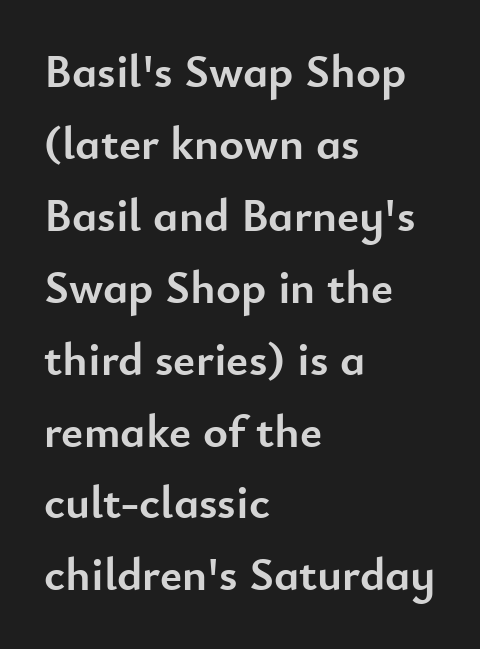
{"serif": "no", "italic": "no", "bold": "yes", "weight": "semibold", "width": "normal", "stroke_contrast": "low", "x_height": "small", "monospaced": "no", "underline": "no", "align": "left", "line_spacing": "normal", "line_spacing_ratio": 1.53, "letter_spacing": "normal", "letter_spacing_em": 0.0, "glyph_px": 47}
